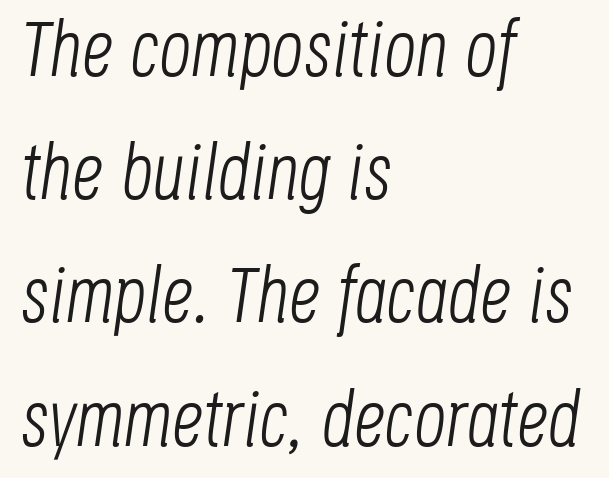
In terms of leading, this rendering sits right in the middle. Stems here are at most as thick as an everyday book face. The paragraph shown leans on its left margin. An italicized treatment has been applied to the whole sample. This sample has the flowing, uneven cadence of proportional lettering. The letters sit at their default tracking, neither squeezed nor spread.
